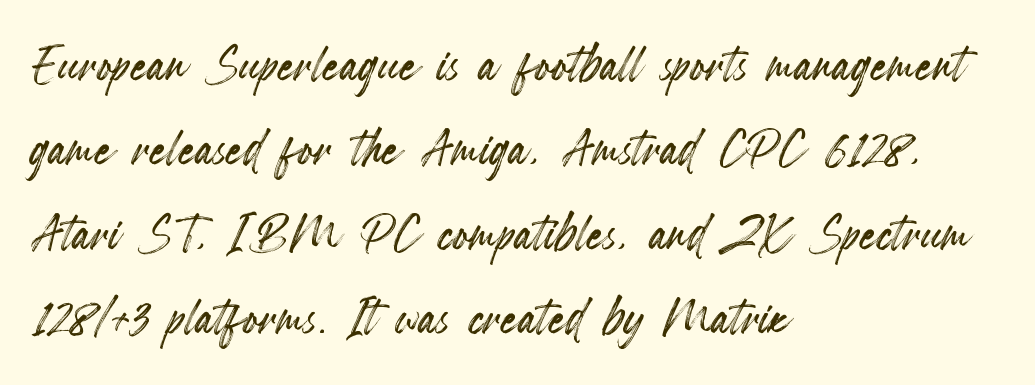
Q: Is the text italic (slanted)? A: Yes.
Q: Is the text underlined? A: No.
Q: How is the paragraph aligned? A: Left-aligned.
Q: Is the spacing between letters normal or unusually wide? A: Normal.
Q: Is the spacing between lines tight, normal or loose? A: Normal.
Q: Width (condensed, normal, or wide)? A: Condensed.
Q: x-height? A: Small.
Q: Monospaced? A: No.
